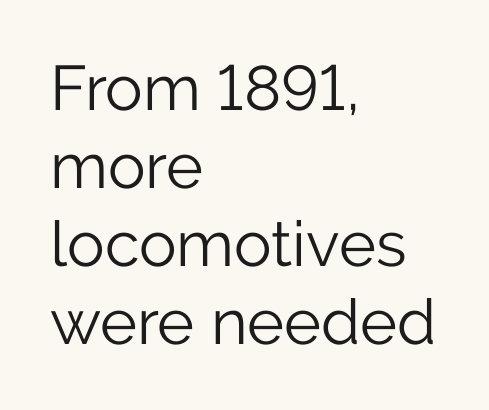
{"serif": "no", "italic": "no", "bold": "no", "weight": "light", "width": "normal", "stroke_contrast": "low", "x_height": "medium", "monospaced": "no", "underline": "no", "align": "left", "line_spacing_ratio": 1.24, "letter_spacing": "normal", "letter_spacing_em": 0.0, "glyph_px": 63}
